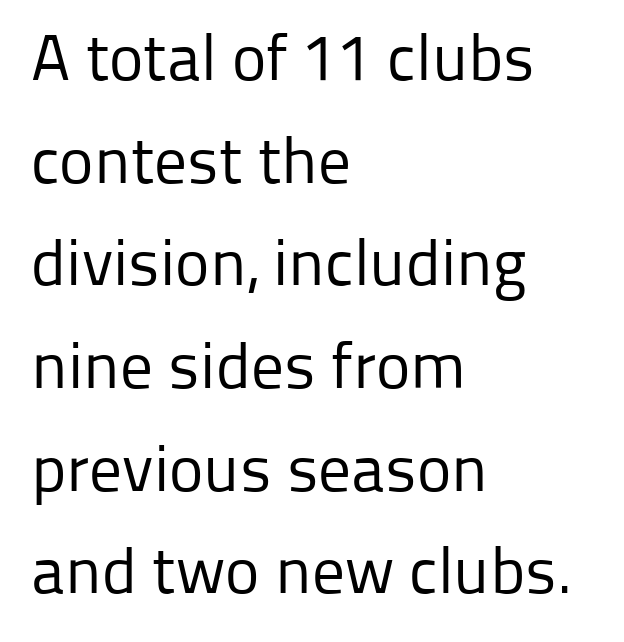
The image shows 65 px regular-weight sans-serif type, upright; set left-aligned, normal line spacing (1.58x), normal letter spacing, not underlined; low stroke contrast and a medium x-height.
